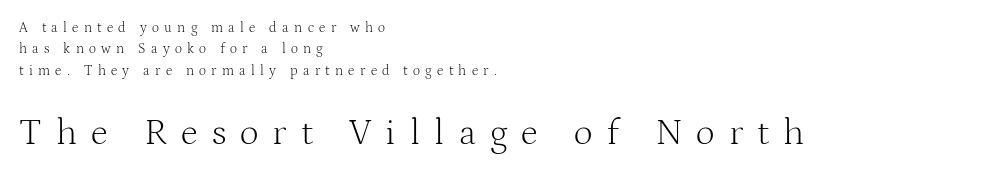
The image shows 37 px light serif type, upright; set left-aligned, normal line spacing (1.52x), unusually wide letter spacing (+0.38 em), not underlined; the second (bottom) block is 2.64x larger; medium stroke contrast and a medium x-height.
